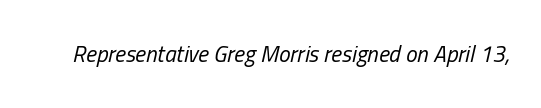
The image shows 23 px text type, italic (leaning right); set normal letter spacing, not underlined.
